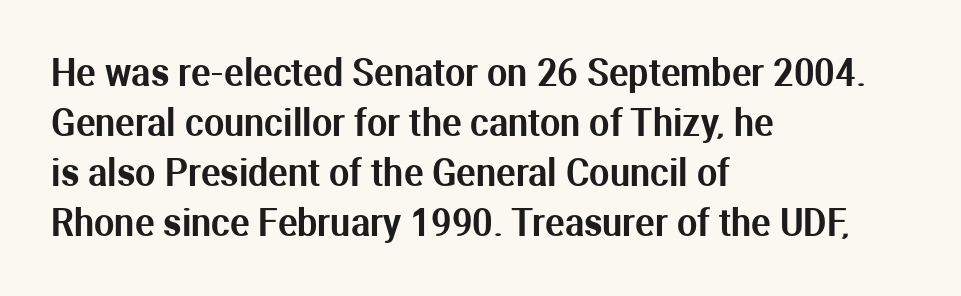
The image shows 36 px sans-serif type, upright; set left-aligned, normal line spacing (1.39x), normal letter spacing, not underlined; medium stroke contrast and a medium x-height.
